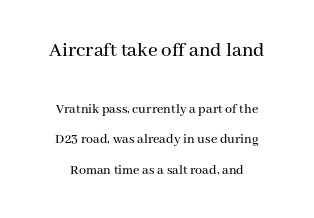
The image shows 21 px text type, upright; set centered, loose line spacing (2.19x), normal letter spacing, not underlined; the first (top) block is 1.5x larger.
